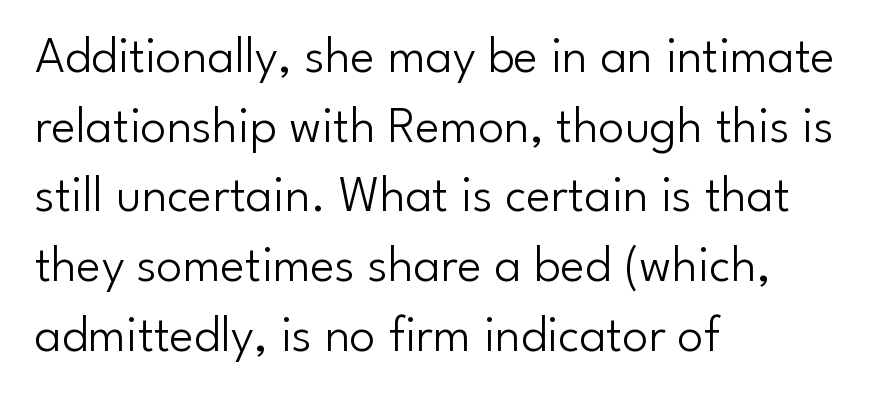
Inter-character spacing is left at the font's built-in metrics. Normally led — the rows are evenly, conventionally spaced. The letters carry no serifs — their stems end cleanly without finishing strokes. Reading down the block, your eye returns to a fixed left position each line.
